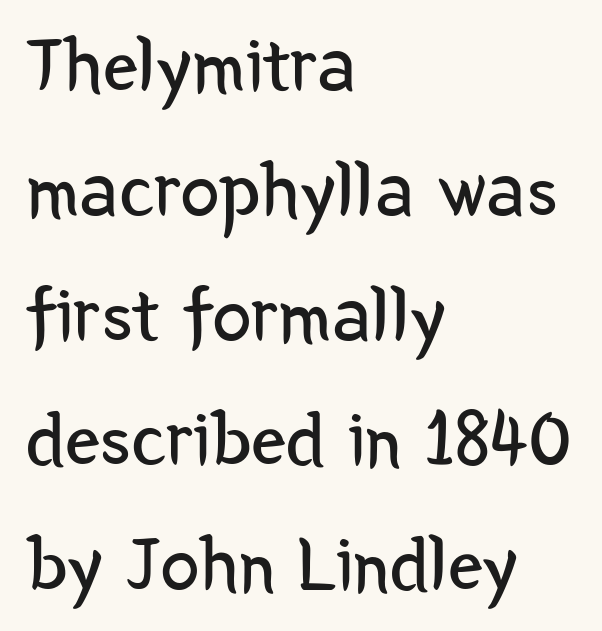
The image shows 78 px regular-weight, condensed sans-serif type, upright; set left-aligned, normal line spacing (1.6x), normal letter spacing, not underlined; low stroke contrast and a medium x-height.
